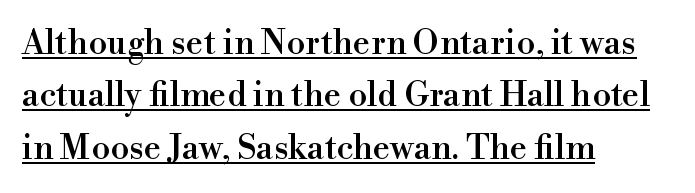
Q: Is the text italic (slanted)? A: No, it is upright.
Q: Is the typeface a serif or a sans-serif typeface? A: Serif.
Q: Is the text underlined? A: Yes.
Q: How is the paragraph aligned? A: Left-aligned.
Q: Is the spacing between letters normal or unusually wide? A: Normal.
Q: Is the spacing between lines tight, normal or loose? A: Normal.
Q: Width (condensed, normal, or wide)? A: Normal.
Q: Stroke contrast? A: High.
Q: x-height? A: Small.
Q: Monospaced? A: No.
